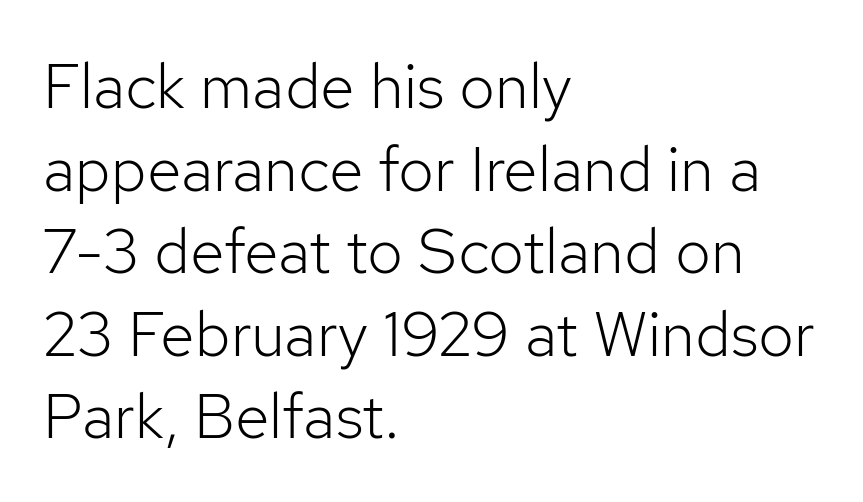
{"serif": "no", "italic": "no", "bold": "no", "weight": "light", "width": "normal", "stroke_contrast": "low", "x_height": "medium", "monospaced": "no", "underline": "no", "align": "left", "line_spacing": "normal", "line_spacing_ratio": 1.31, "letter_spacing": "normal", "letter_spacing_em": 0.0, "glyph_px": 63}
